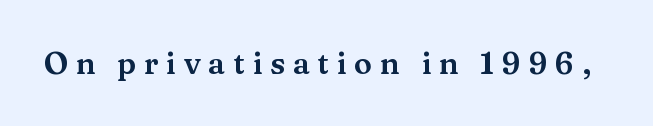
Underlining? Definitely not there. A roman cut, with each character standing at attention. The horizontal fit of the characters is loose and conspicuously gappy. Is this a fixed-width face? No — the glyphs have proportional, varying widths. Is this a sans? No — the strokes have serifs.
